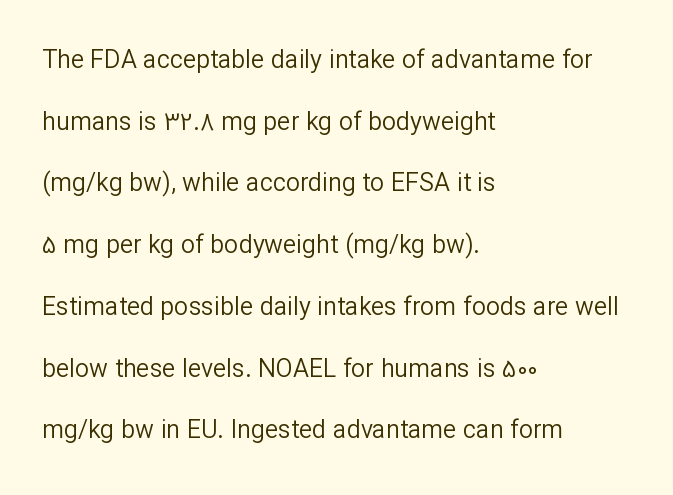
{"italic": "no", "bold": "no", "underline": "no", "align": "left", "line_spacing": "loose", "line_spacing_ratio": 2.47, "letter_spacing": "normal", "letter_spacing_em": 0.0, "glyph_px": 25}
